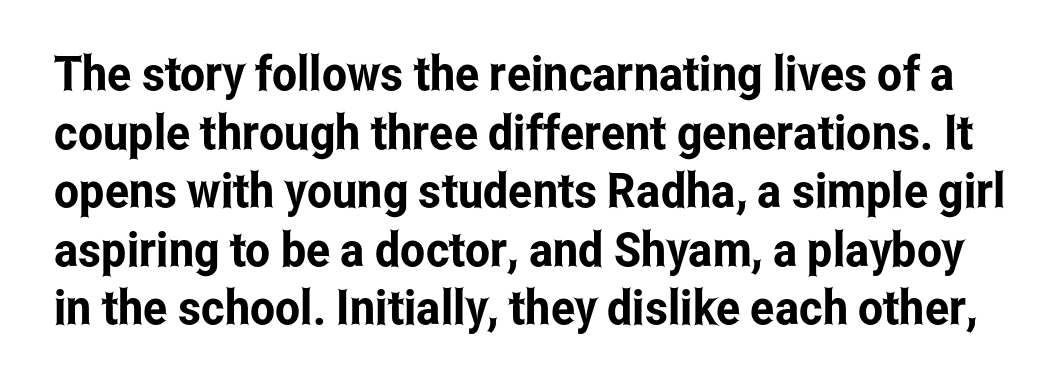
{"serif": "no", "italic": "no", "width": "condensed", "stroke_contrast": "low", "x_height": "medium", "monospaced": "no", "underline": "no", "line_spacing_ratio": 1.22, "letter_spacing": "normal", "letter_spacing_em": 0.0, "glyph_px": 48}
